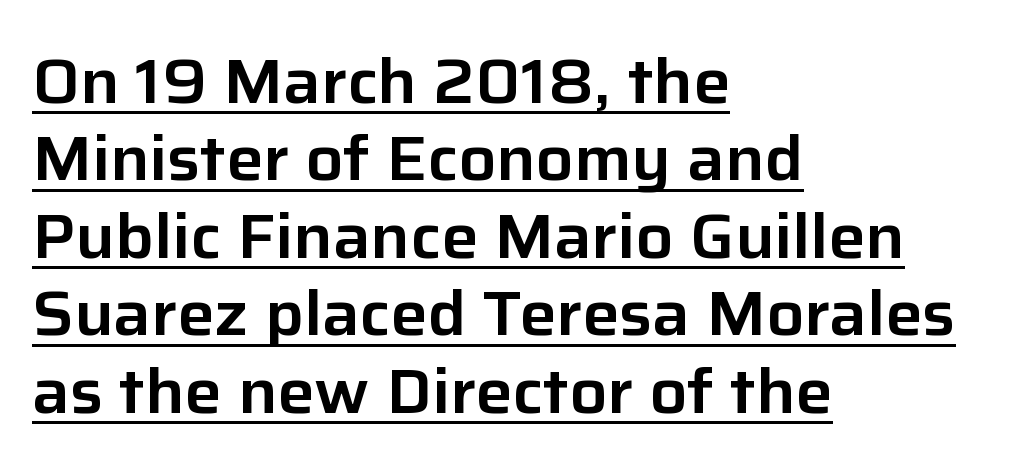
Q: Is the text italic (slanted)? A: No, it is upright.
Q: Is the typeface a serif or a sans-serif typeface? A: Sans-serif.
Q: Is the text underlined? A: Yes.
Q: How is the paragraph aligned? A: Left-aligned.
Q: Is the spacing between letters normal or unusually wide? A: Normal.
Q: Is the spacing between lines tight, normal or loose? A: Normal.
Q: Width (condensed, normal, or wide)? A: Normal.
Q: Stroke contrast? A: Low.
Q: x-height? A: Medium.
Q: Monospaced? A: No.
